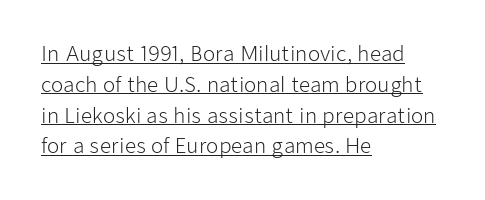
This sample keeps an unexceptional amount of space between lines. No extra ink here — the face is not bold. A classic flush-left, rag-right setting is used for this passage. In terms of letterspacing, this is plain default setting.
